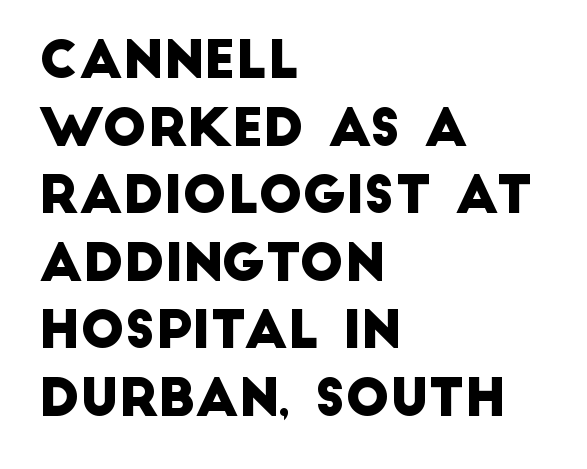
Where is the straight margin? On the left. Inter-character spacing is left at the font's built-in metrics. Does the type have serifs? No, each stem ends abruptly. This sample has the flowing, uneven cadence of proportional lettering.
